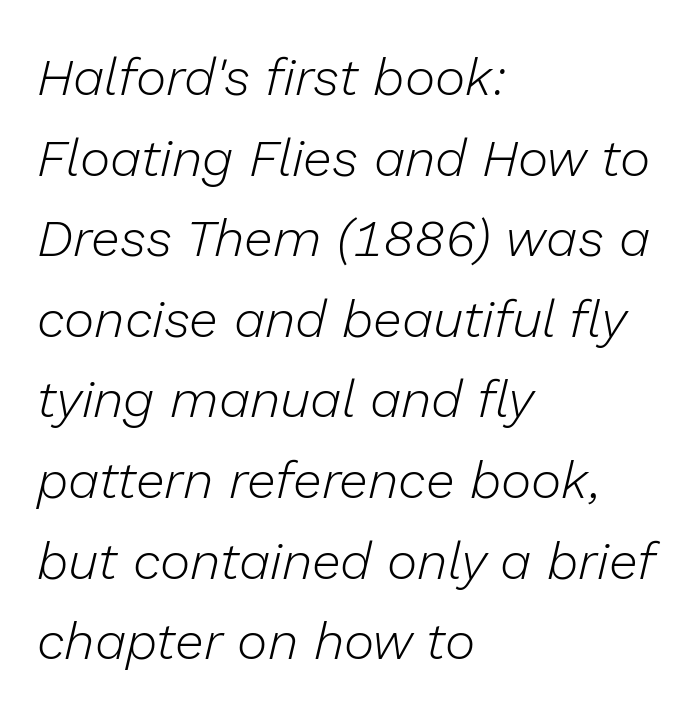
No chunkiness to these letters — they're not bold. Horizontal alignment here is leftward, the default for most running prose. These lines keep a tight, regular rhythm from letter to letter. Glance below the letters and you will spot only blank space. Each new line begins a customary step beneath the previous one. It's the slanting kind of type.
